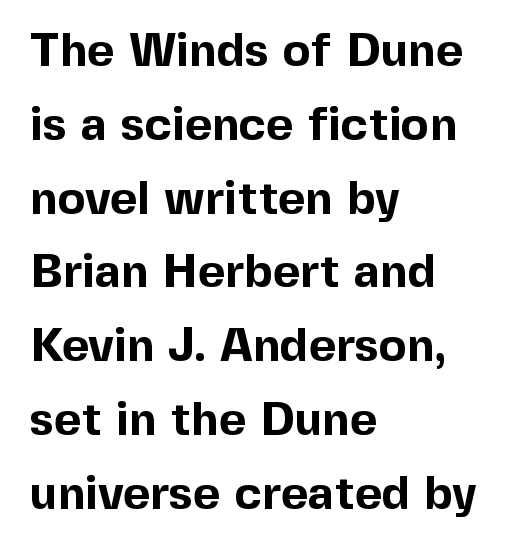
The image shows 47 px bold sans-serif type, upright; set left-aligned, normal line spacing (1.57x), normal letter spacing, not underlined; a medium x-height.
